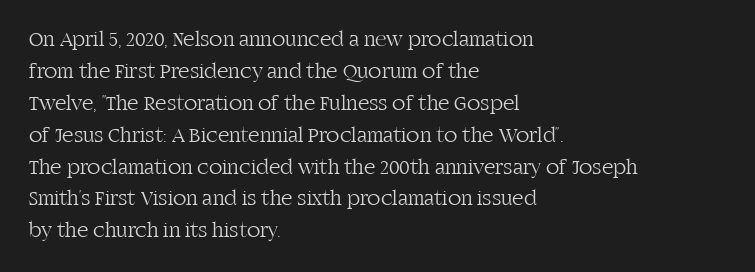
The image shows 22 px text type, upright; set left-aligned, normal line spacing (1.45x), normal letter spacing, not underlined.
